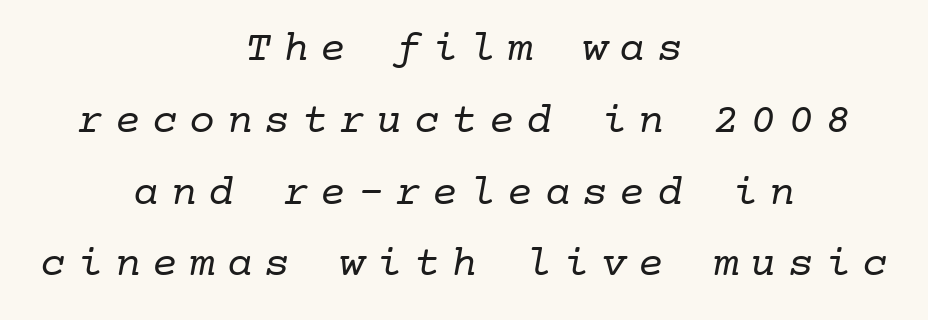
Q: Is the text bold? A: No.
Q: Is the typeface a serif or a sans-serif typeface? A: Serif.
Q: Is the text underlined? A: No.
Q: How is the paragraph aligned? A: Centered.
Q: Is the spacing between letters normal or unusually wide? A: Unusually wide.
Q: Is the spacing between lines tight, normal or loose? A: Normal.
Q: Width (condensed, normal, or wide)? A: Normal.
Q: Stroke contrast? A: Low.
Q: x-height? A: Medium.
Q: Monospaced? A: Yes.
